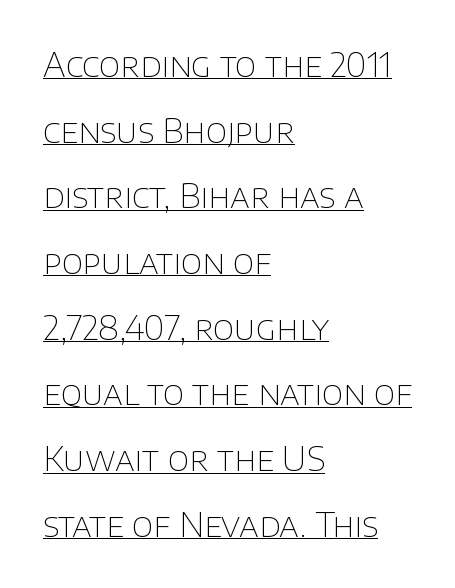
The passage shown is not bold in any degree. The typeface chosen for these lines omits serifs. The compositor pushed each line to the left boundary. How are the letters spaced? Ordinarily, with no added tracking. Looks like someone drew a line under every word here.
